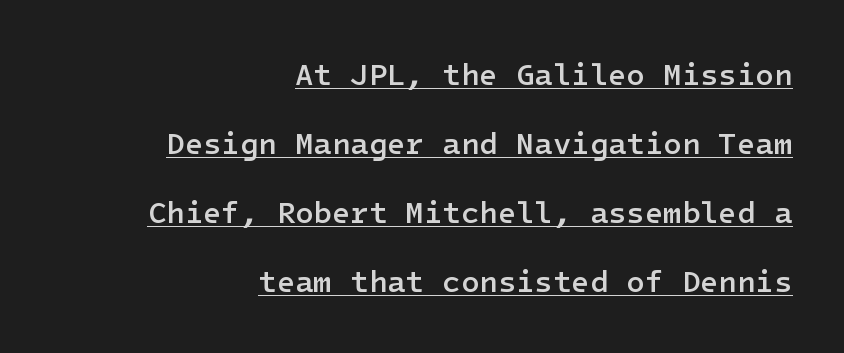
{"serif": "no", "italic": "no", "bold": "semi", "weight": "semibold", "width": "normal", "stroke_contrast": "low", "x_height": "medium", "underline": "yes", "align": "right", "line_spacing": "loose", "line_spacing_ratio": 2.3, "letter_spacing": "normal", "letter_spacing_em": 0.0, "glyph_px": 30}
